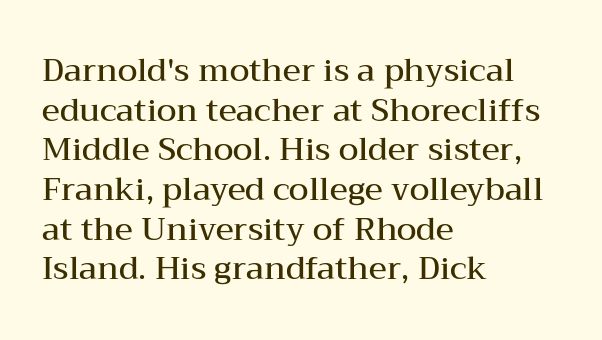
Q: Is the text bold? A: Semi-bold.
Q: Is the text italic (slanted)? A: No, it is upright.
Q: Is the typeface a serif or a sans-serif typeface? A: Serif.
Q: Is the text underlined? A: No.
Q: How is the paragraph aligned? A: Left-aligned.
Q: Is the spacing between letters normal or unusually wide? A: Normal.
Q: Width (condensed, normal, or wide)? A: Wide.
Q: Stroke contrast? A: Medium.
Q: x-height? A: Medium.
Q: Monospaced? A: No.
